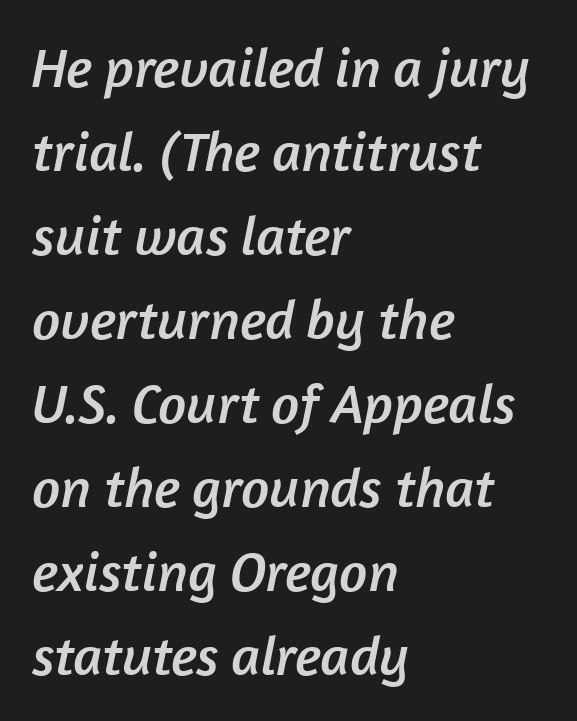
The words here are not underlined. Baseline-to-baseline distance is the conventional proportion of letter height. Think of a printed novel: that variable character pitch is what you see here. The lines are quadded left. The horizontal fit of the characters is conventional and even. Classification — sans serif.
